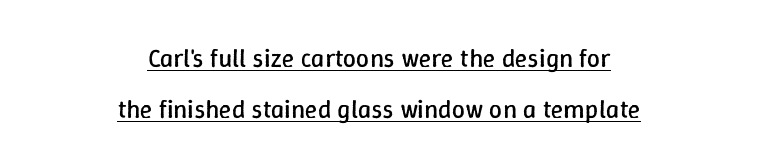
The image shows 26 px text type, upright; set centered, loose line spacing (1.98x), normal letter spacing, underlined.
